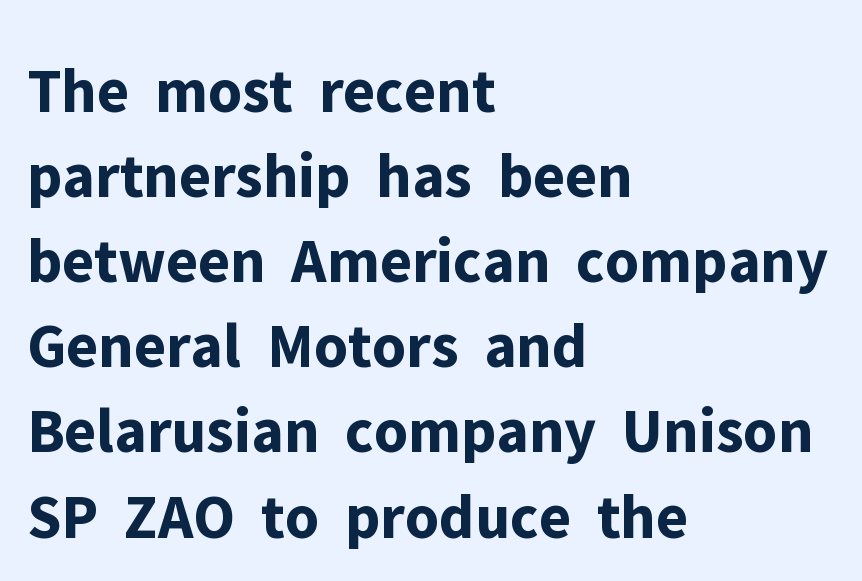
{"serif": "no", "italic": "no", "bold": "yes", "weight": "bold", "width": "normal", "stroke_contrast": "low", "x_height": "medium", "monospaced": "no", "underline": "no", "align": "left", "line_spacing": "normal", "line_spacing_ratio": 1.33, "letter_spacing": "normal", "letter_spacing_em": 0.0, "glyph_px": 64}
